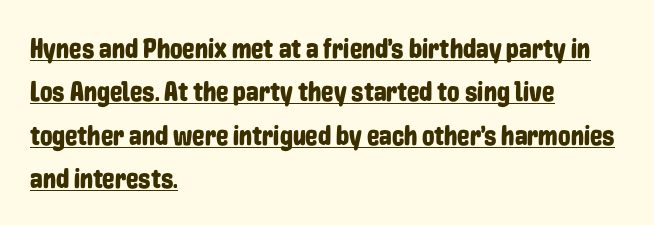
Q: Is the text italic (slanted)? A: No, it is upright.
Q: Is the typeface a serif or a sans-serif typeface? A: Sans-serif.
Q: Is the text underlined? A: Yes.
Q: How is the paragraph aligned? A: Left-aligned.
Q: Is the spacing between letters normal or unusually wide? A: Normal.
Q: Is the spacing between lines tight, normal or loose? A: Normal.
Q: Width (condensed, normal, or wide)? A: Condensed.
Q: Stroke contrast? A: Low.
Q: x-height? A: Medium.
Q: Monospaced? A: No.
